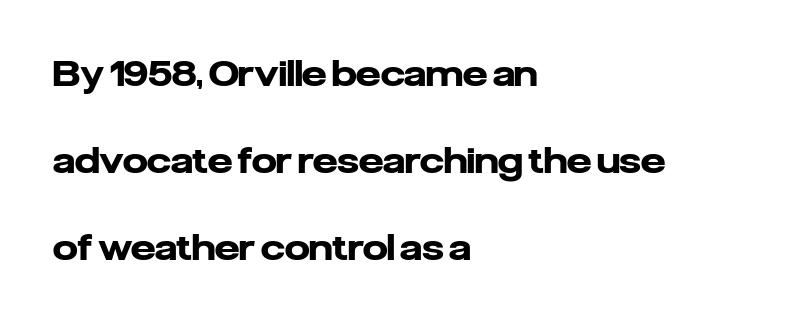
The image shows 35 px heavy sans-serif type, upright; set left-aligned, loose line spacing (2.48x), normal letter spacing, not underlined; low stroke contrast and a medium x-height.
